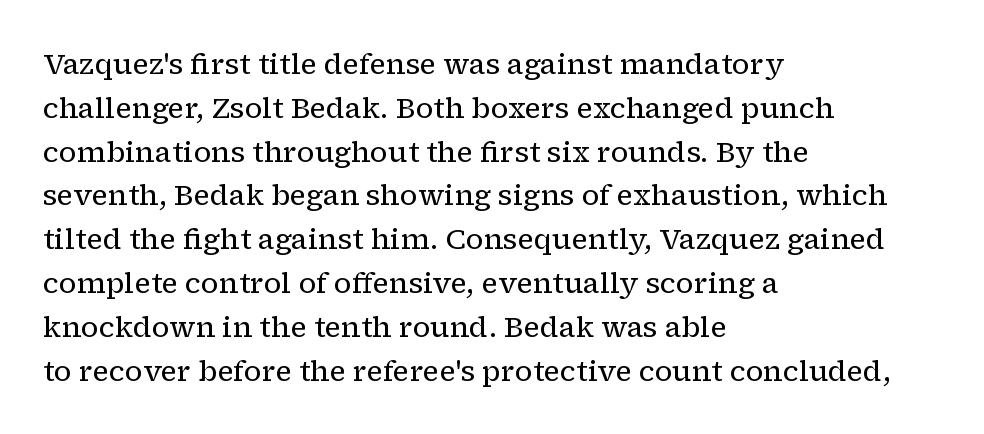
Q: Is the text bold? A: No.
Q: Is the text italic (slanted)? A: No, it is upright.
Q: Is the typeface a serif or a sans-serif typeface? A: Serif.
Q: Is the text underlined? A: No.
Q: How is the paragraph aligned? A: Left-aligned.
Q: Is the spacing between letters normal or unusually wide? A: Normal.
Q: Is the spacing between lines tight, normal or loose? A: Normal.
Q: Width (condensed, normal, or wide)? A: Normal.
Q: Stroke contrast? A: Low.
Q: x-height? A: Medium.
Q: Monospaced? A: No.
